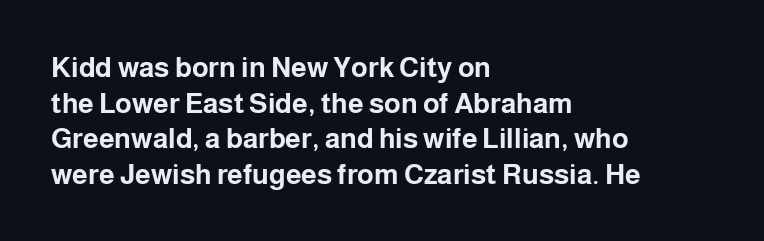
The image shows 28 px bold sans-serif type, upright; set left-aligned, normal line spacing (1.27x), normal letter spacing, not underlined; low stroke contrast and a medium x-height.
